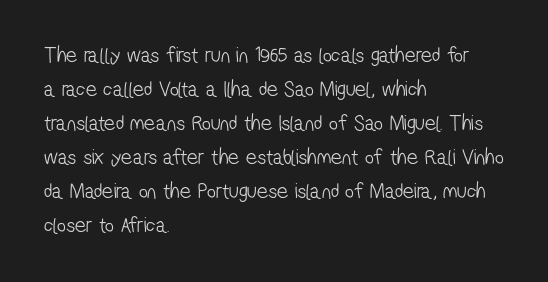
Q: Is the text bold? A: No.
Q: Is the text underlined? A: No.
Q: How is the paragraph aligned? A: Left-aligned.
Q: Is the spacing between letters normal or unusually wide? A: Normal.
Q: Is the spacing between lines tight, normal or loose? A: Normal.
